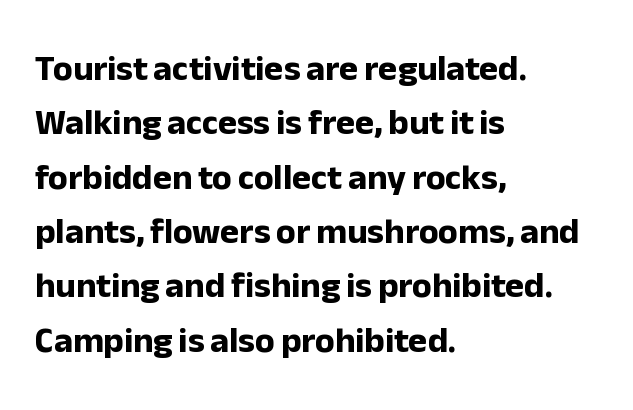
Nope, no serifs anywhere on these letters. Descenders hang freely into open space. The face used here is proportionally spaced, like ordinary book or web type. Compared with a centered layout, this one pins lines to the left instead. Vertically, the passage feels balanced, rows spaced as you'd expect.
